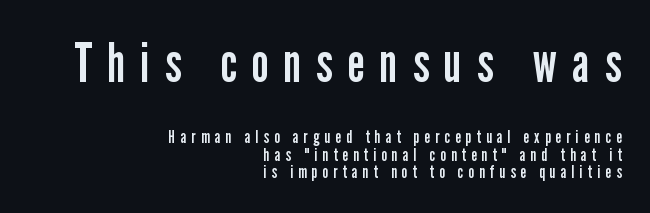
How would I describe the line gaps? Narrow and economical. Upright lettering throughout. Character widths vary here, with narrow letters taking less room than wide ones. Layout note: lines flush right. Caption: upper text group enlarged, lower text group reduced. Each letter's strokes conclude bluntly, with no projecting serifs.
